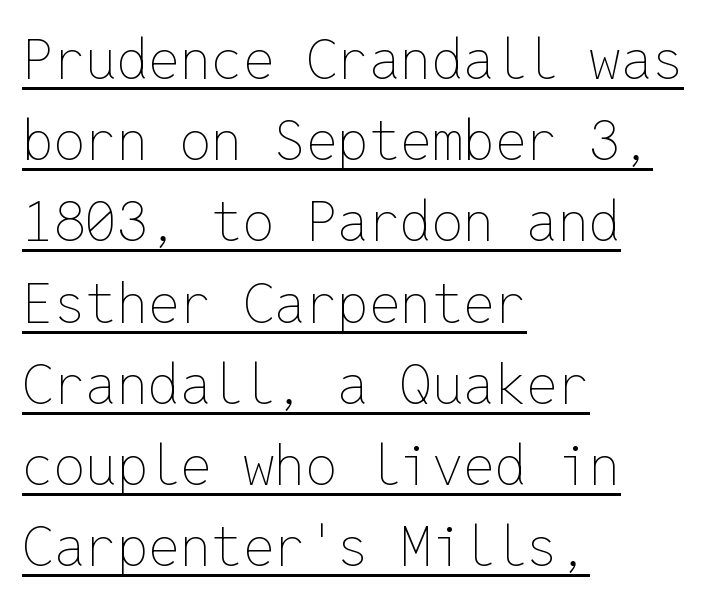
The image shows 56 px thin type, upright, monospaced; set left-aligned, normal line spacing (1.45x), normal letter spacing, underlined; low stroke contrast and a medium x-height.
